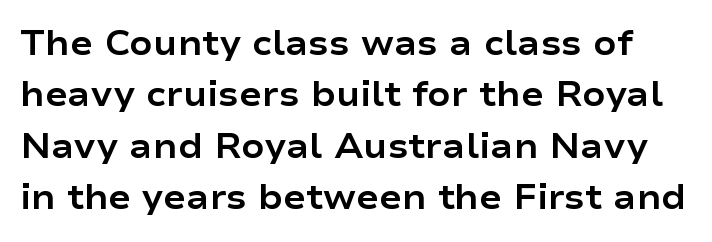
The foot of each line stays bare and open. Characters remain perfectly vertical along every line. Heavy-handed strokes throughout: this text is bold. Inter-character spacing is left at the font's built-in metrics. The rendering uses natural spacing where letterforms have individual widths. The rendering shows plain stroke endings on the letterforms — a sans-serif design.
